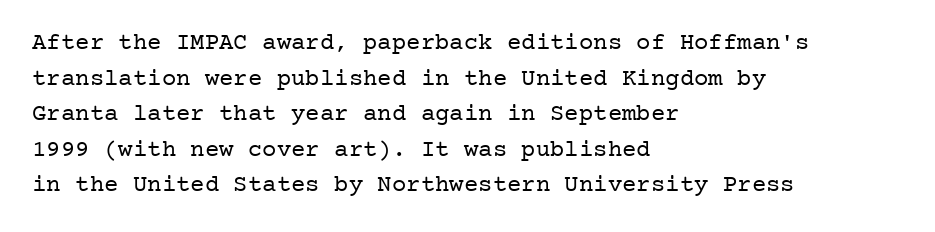
The image shows 24 px text type, upright; set left-aligned, normal line spacing (1.48x), normal letter spacing, not underlined.
